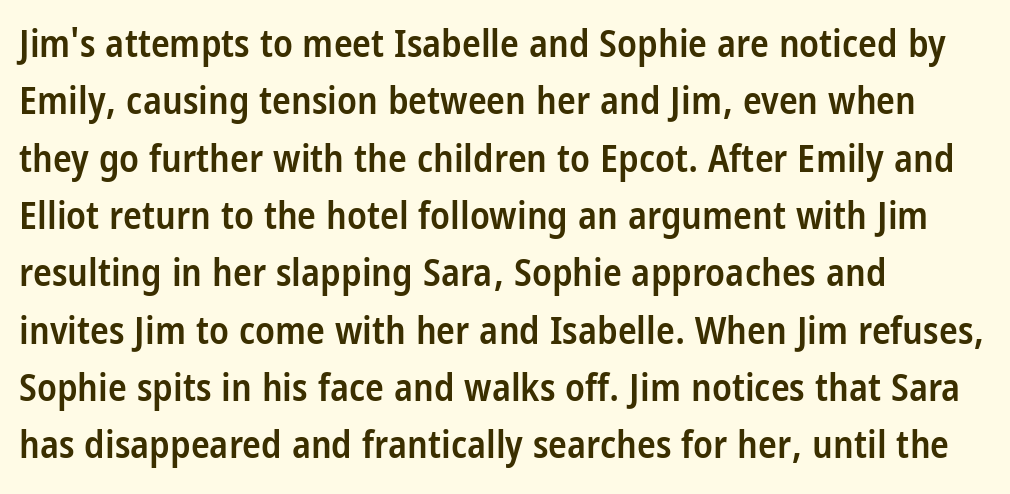
Q: Is the text bold? A: Semi-bold.
Q: Is the text italic (slanted)? A: No, it is upright.
Q: Is the typeface a serif or a sans-serif typeface? A: Sans-serif.
Q: Is the text underlined? A: No.
Q: How is the paragraph aligned? A: Left-aligned.
Q: Is the spacing between letters normal or unusually wide? A: Normal.
Q: Is the spacing between lines tight, normal or loose? A: Normal.
Q: Width (condensed, normal, or wide)? A: Condensed.
Q: Stroke contrast? A: Low.
Q: x-height? A: Large.
Q: Monospaced? A: No.
